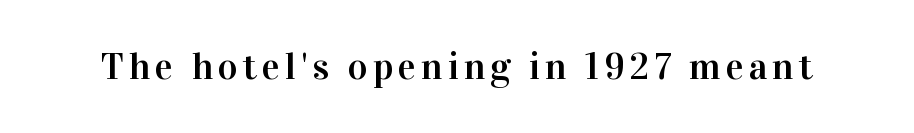
This sample uses a serif face. Has an underline been added? It has not. Here the designer chose a conventional face with non-uniform glyph widths. These lines were composed using upright roman letters.
